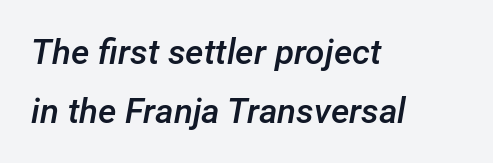
Q: Is the text bold? A: Semi-bold.
Q: Is the text italic (slanted)? A: Yes, it leans right by about 12 degrees.
Q: Is the text underlined? A: No.
Q: How is the paragraph aligned? A: Left-aligned.
Q: Is the spacing between letters normal or unusually wide? A: Normal.
Q: Is the spacing between lines tight, normal or loose? A: Normal.
Q: Width (condensed, normal, or wide)? A: Normal.
Q: Stroke contrast? A: Low.
Q: x-height? A: Medium.
Q: Monospaced? A: No.
